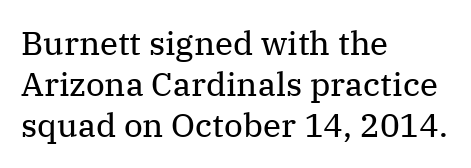
The image shows 33 px regular-weight serif type, upright; set left-aligned, line spacing 1.24x, normal letter spacing, not underlined; medium stroke contrast and a medium x-height.
